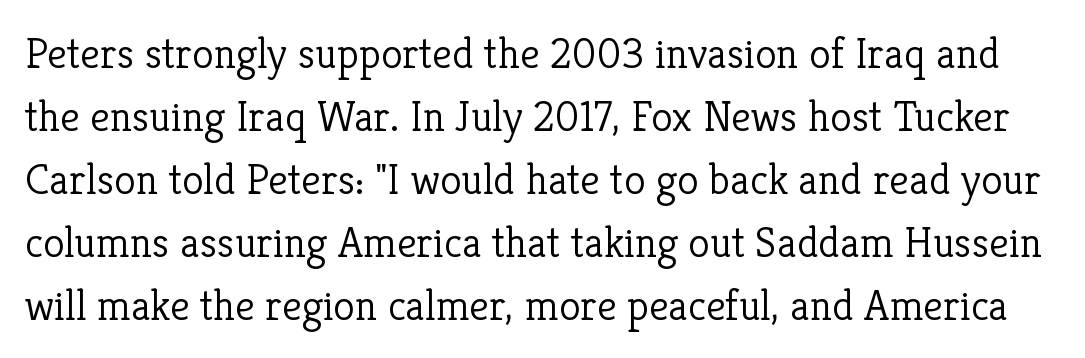
Upright lettering throughout. Look at the tracking — it's just the regular setting, nothing added. No word sits above an underline. Look at the bottom of the vertical strokes: they flare into serifs here. Weight: in the light-to-regular range.
